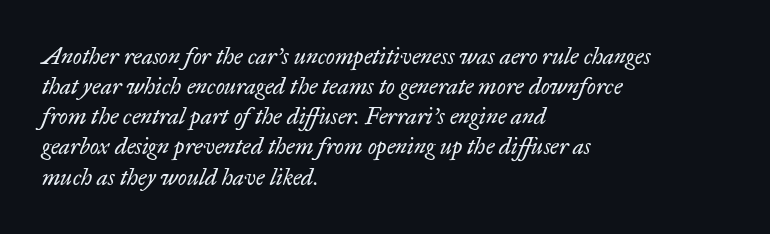
Q: Is the text bold? A: No.
Q: Is the text italic (slanted)? A: Yes, it leans right by about 17 degrees.
Q: Is the text underlined? A: No.
Q: How is the paragraph aligned? A: Left-aligned.
Q: Is the spacing between letters normal or unusually wide? A: Normal.
Q: Is the spacing between lines tight, normal or loose? A: Normal.
